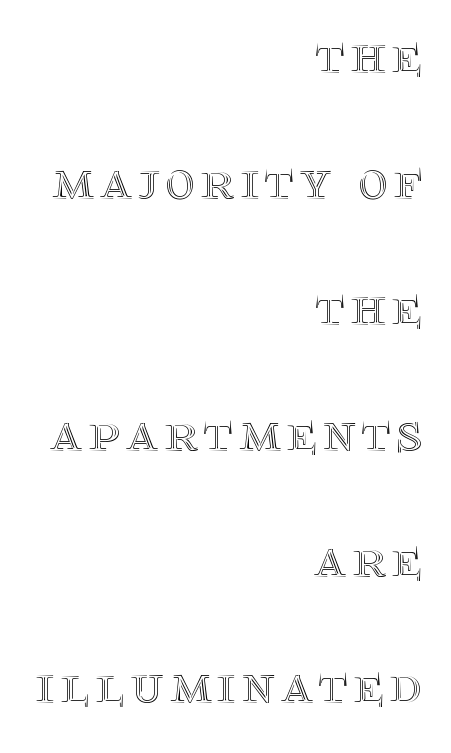
Q: Is the text italic (slanted)? A: No, it is upright.
Q: Is the text underlined? A: No.
Q: How is the paragraph aligned? A: Right-aligned.
Q: Is the spacing between lines tight, normal or loose? A: Loose.
Q: Width (condensed, normal, or wide)? A: Normal.
Q: x-height? A: Large.
Q: Monospaced? A: No.
